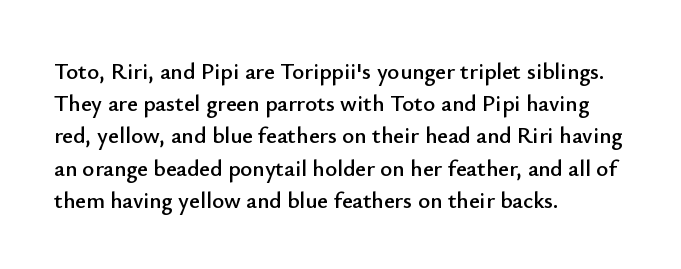
{"italic": "no", "underline": "no", "align": "left", "line_spacing": "normal", "line_spacing_ratio": 1.4, "letter_spacing": "normal", "letter_spacing_em": 0.0, "glyph_px": 23}
